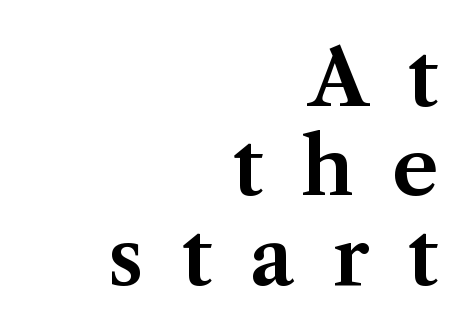
Q: Is the text italic (slanted)? A: No, it is upright.
Q: Is the typeface a serif or a sans-serif typeface? A: Serif.
Q: Is the text underlined? A: No.
Q: How is the paragraph aligned? A: Right-aligned.
Q: Is the spacing between letters normal or unusually wide? A: Unusually wide.
Q: Is the spacing between lines tight, normal or loose? A: Tight.
Q: Width (condensed, normal, or wide)? A: Normal.
Q: Stroke contrast? A: Medium.
Q: x-height? A: Medium.
Q: Monospaced? A: No.
